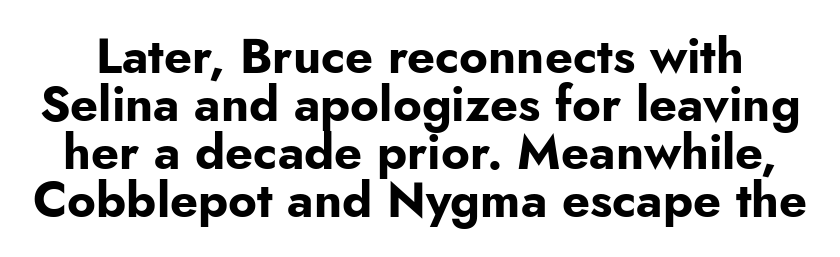
Q: Is the text bold? A: Yes.
Q: Is the text italic (slanted)? A: No, it is upright.
Q: Is the typeface a serif or a sans-serif typeface? A: Sans-serif.
Q: Is the text underlined? A: No.
Q: Is the spacing between letters normal or unusually wide? A: Normal.
Q: Is the spacing between lines tight, normal or loose? A: Tight.
Q: Width (condensed, normal, or wide)? A: Normal.
Q: Stroke contrast? A: Low.
Q: x-height? A: Small.
Q: Monospaced? A: No.
